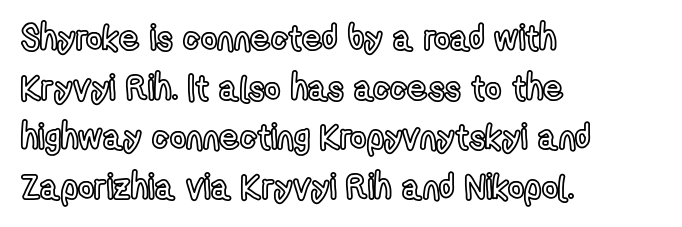
Q: Is the text italic (slanted)? A: No, it is upright.
Q: Is the text underlined? A: No.
Q: How is the paragraph aligned? A: Left-aligned.
Q: Is the spacing between letters normal or unusually wide? A: Normal.
Q: Is the spacing between lines tight, normal or loose? A: Normal.
Q: Width (condensed, normal, or wide)? A: Condensed.
Q: x-height? A: Medium.
Q: Monospaced? A: No.
